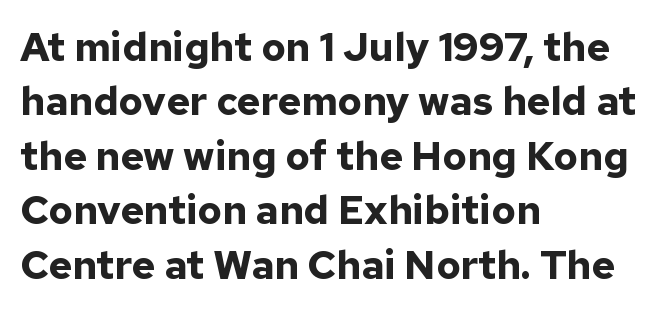
The paragraph has a hard left edge and a soft right edge. Here the glyphs are tracked normally, forming tight word shapes. Each letter keeps its own natural width here, so spacing adapts to shape. The typesetting leans heavy: a genuine bold. Does the type have serifs? No, each stem ends abruptly.
